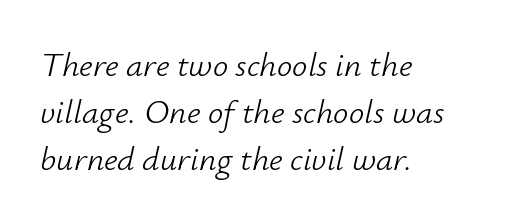
The image shows 34 px light type, italic (leaning right); set left-aligned, normal line spacing (1.38x), normal letter spacing, not underlined; low stroke contrast and a small x-height.
